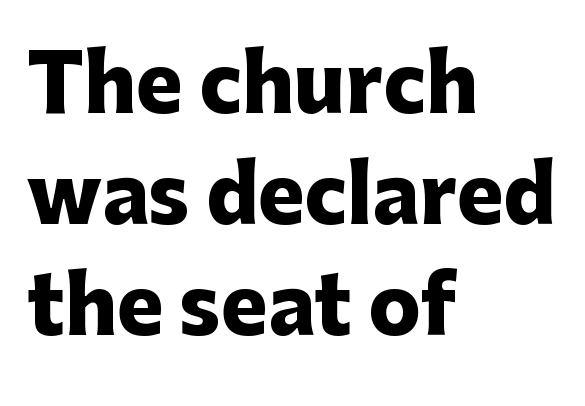
{"serif": "no", "italic": "no", "bold": "yes", "weight": "heavy", "width": "normal", "stroke_contrast": "low", "x_height": "medium", "monospaced": "no", "underline": "no", "align": "left", "line_spacing": "normal", "line_spacing_ratio": 1.42, "letter_spacing": "normal", "letter_spacing_em": 0.0, "glyph_px": 78}
